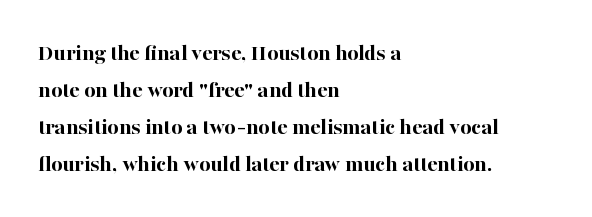
Q: Is the text bold? A: Yes.
Q: Is the text italic (slanted)? A: No, it is upright.
Q: Is the text underlined? A: No.
Q: How is the paragraph aligned? A: Left-aligned.
Q: Is the spacing between letters normal or unusually wide? A: Normal.
Q: Is the spacing between lines tight, normal or loose? A: Normal.
